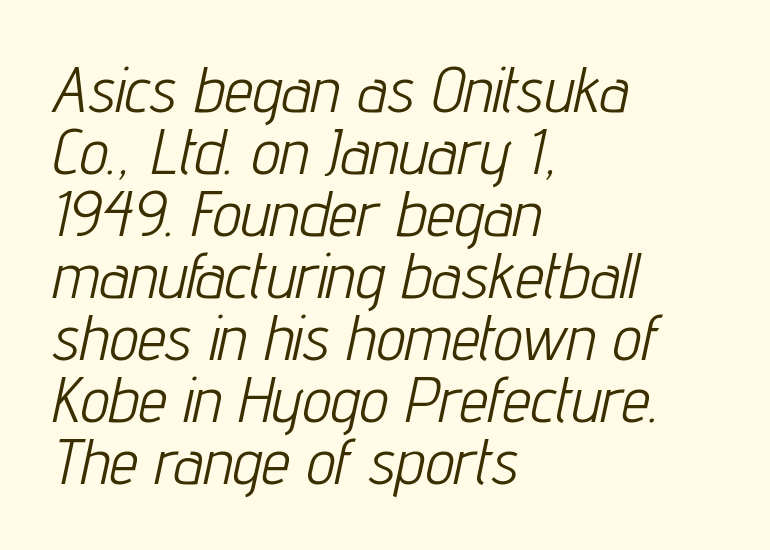
{"italic": "yes", "lean": "right", "slant_degrees": 12, "bold": "no", "weight": "light", "width": "condensed", "stroke_contrast": "low", "x_height": "medium", "monospaced": "no", "underline": "no", "align": "left", "line_spacing": "tight", "line_spacing_ratio": 0.97, "letter_spacing": "normal", "letter_spacing_em": 0.0, "glyph_px": 64}
